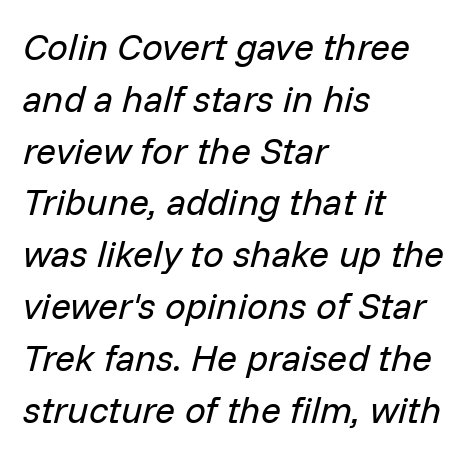
The image shows 37 px regular-weight type, italic (leaning right); set left-aligned, normal line spacing (1.4x), normal letter spacing, not underlined; low stroke contrast and a medium x-height.
